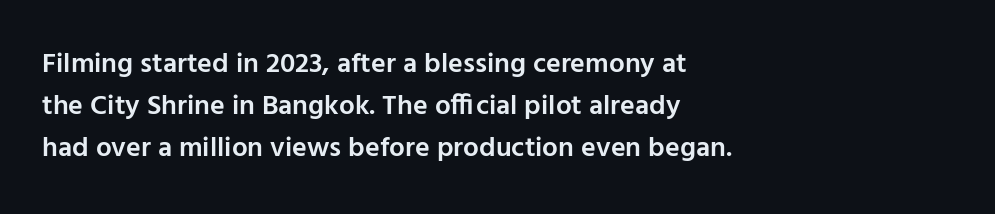
{"serif": "no", "italic": "no", "bold": "semi", "weight": "semibold", "width": "normal", "stroke_contrast": "low", "x_height": "medium", "monospaced": "no", "underline": "no", "align": "left", "line_spacing": "normal", "line_spacing_ratio": 1.5, "letter_spacing": "normal", "letter_spacing_em": 0.0, "glyph_px": 28}
